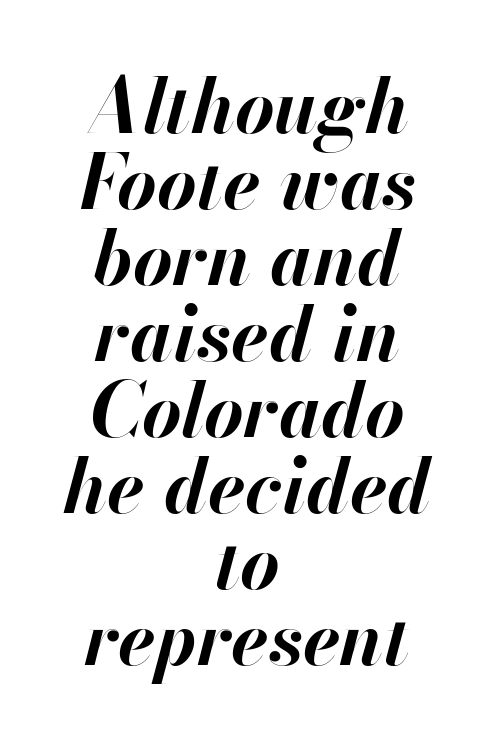
The image shows 76 px bold type, italic (leaning right); set centered, tight line spacing (1.0x), normal letter spacing, not underlined; high stroke contrast and a small x-height.
